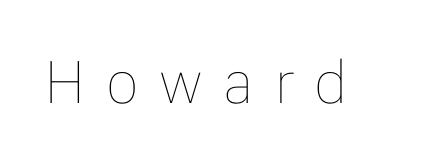
Rule under the text: the space is simply empty. The horizontal fit of the characters is loose and conspicuously gappy. The type sits square on the baseline with zero lean. Think standard paragraph weight, or any step lighter than that.
